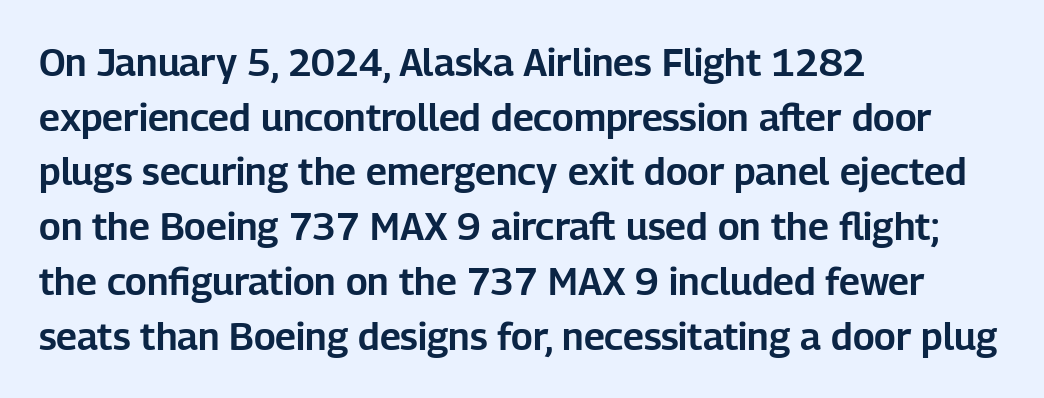
{"serif": "no", "italic": "no", "width": "normal", "stroke_contrast": "low", "x_height": "medium", "monospaced": "no", "underline": "no", "align": "left", "line_spacing": "normal", "line_spacing_ratio": 1.44, "letter_spacing": "normal", "letter_spacing_em": 0.0, "glyph_px": 38}
